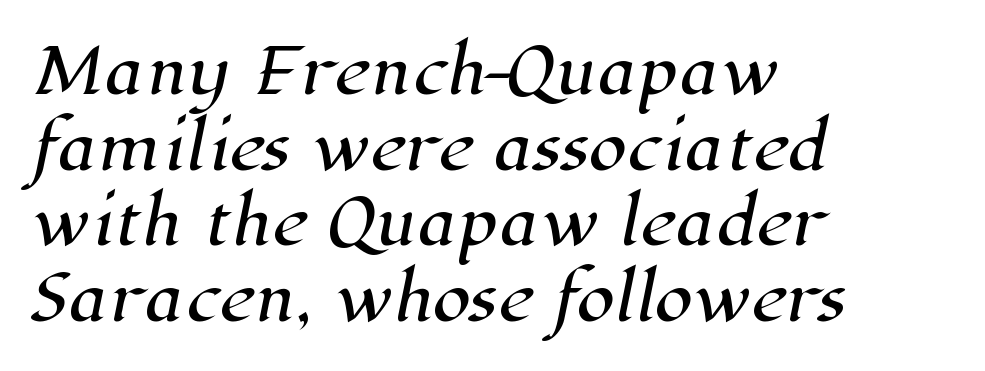
{"serif": "yes", "width": "normal", "stroke_contrast": "high", "x_height": "medium", "monospaced": "no", "underline": "no", "align": "left", "line_spacing_ratio": 1.22, "letter_spacing": "normal", "letter_spacing_em": 0.0, "glyph_px": 62}
